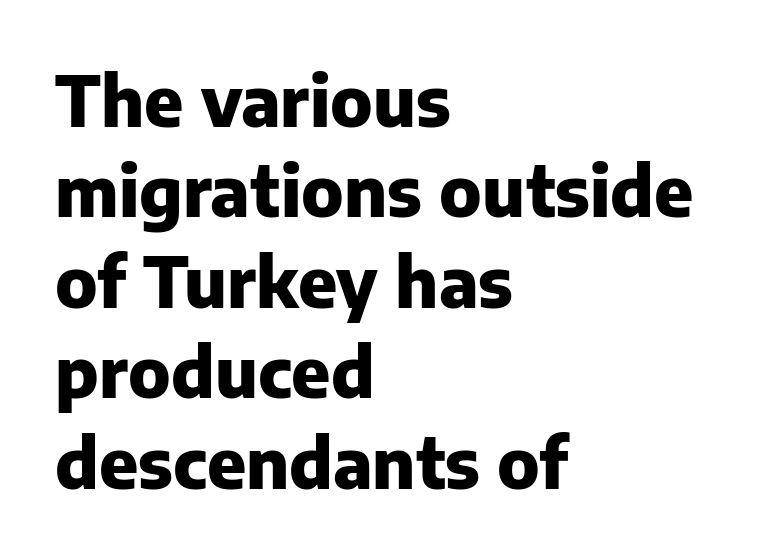
No italicization has been applied; the sample stays upright. Font category for this specimen: sans-serif. This rendering features lettering with no underline. The passage shown is typed in a proportional face where columns would drift. Regarding leading, the lines here are spaced in the standard way.
